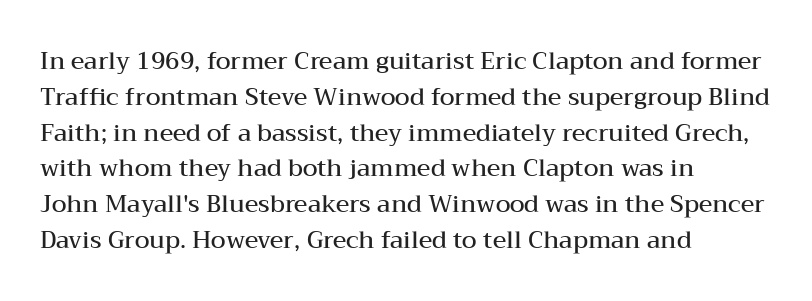
Q: Is the text bold? A: Semi-bold.
Q: Is the text italic (slanted)? A: No, it is upright.
Q: Is the text underlined? A: No.
Q: How is the paragraph aligned? A: Left-aligned.
Q: Is the spacing between letters normal or unusually wide? A: Normal.
Q: Is the spacing between lines tight, normal or loose? A: Normal.
